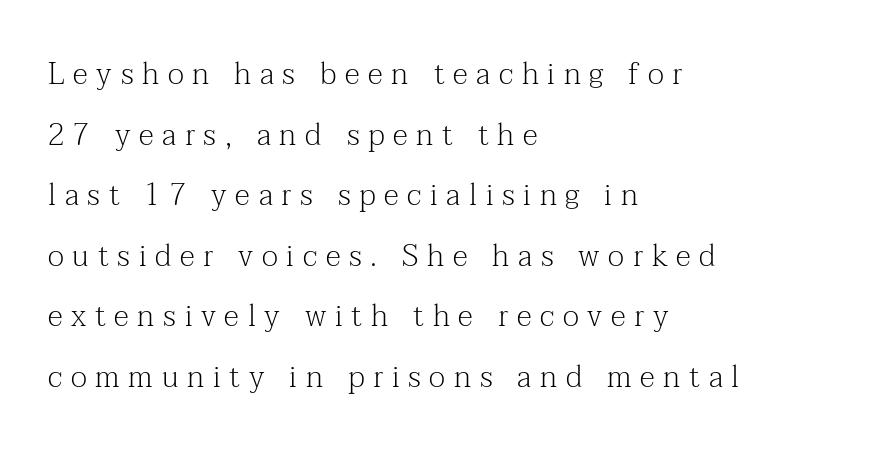
{"serif": "yes", "italic": "no", "bold": "no", "weight": "light", "width": "normal", "stroke_contrast": "medium", "x_height": "medium", "monospaced": "no", "underline": "no", "align": "left", "line_spacing": "loose", "line_spacing_ratio": 2.02, "letter_spacing": "wide", "letter_spacing_em": 0.29, "glyph_px": 30}
